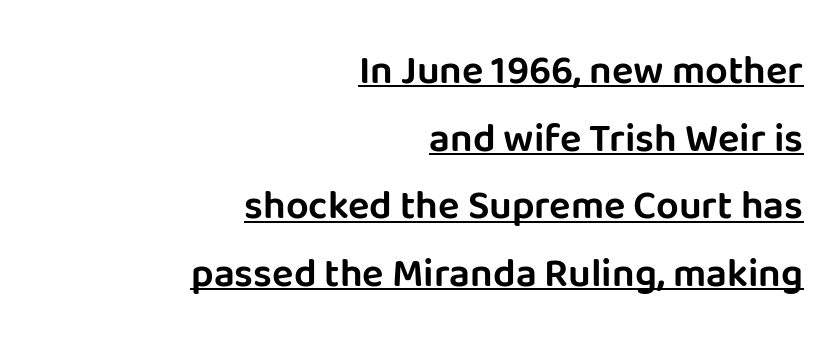
The image shows 40 px sans-serif type, upright; set right-aligned, normal line spacing (1.69x), normal letter spacing, underlined; low stroke contrast and a large x-height.
